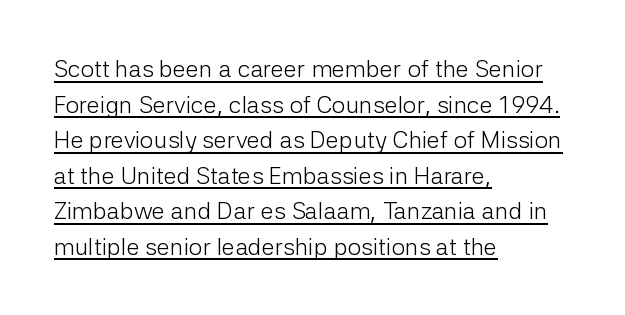
The image shows 24 px text type, upright; set left-aligned, normal line spacing (1.48x), normal letter spacing, underlined.
